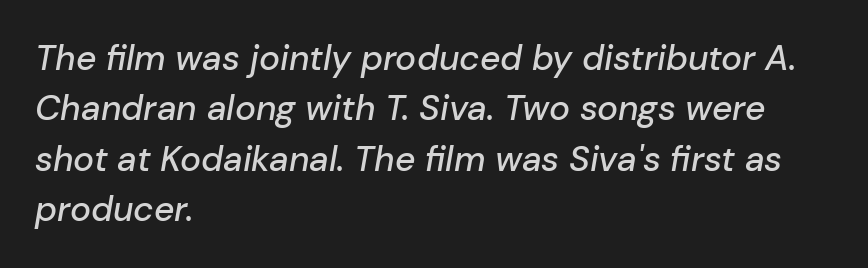
A typesetter would call this proportional, since set widths differ per character. Characters follow at the spacing the type designer built in. Typeset ragged right — the left edge is the straight one. Successive baselines arrive at the customary interval.
